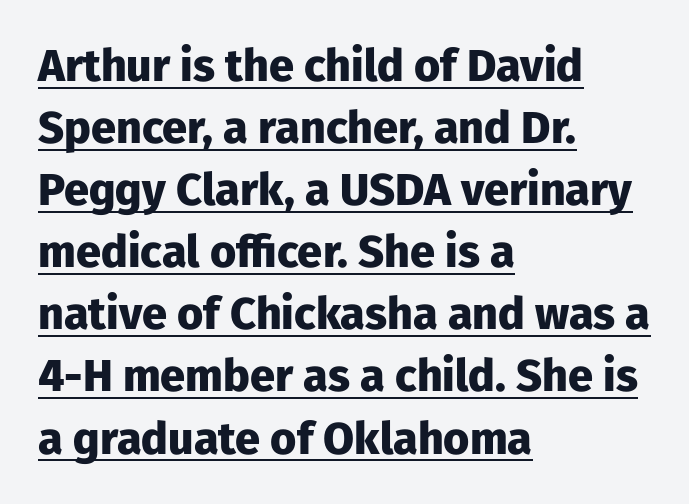
The face used here is proportionally spaced, like ordinary book or web type. The rendered words wear a rule along their underside. Here the glyphs are tracked normally, forming tight word shapes. Whoever set this chose a conventional vertical rhythm.
